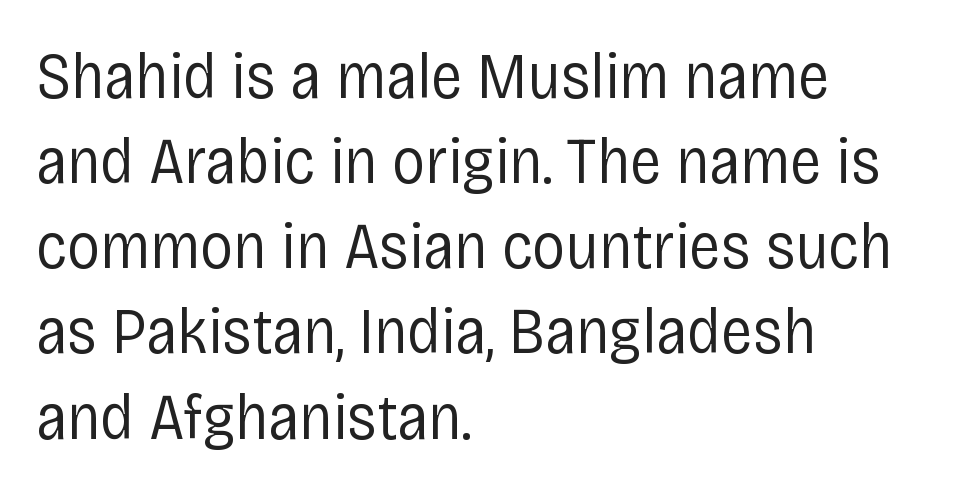
The characters are drawn with everyday or finer stroke widths. Nope, not italic — everything's standing straight. The setting favours the left margin, as ordinary paragraphs usually do. The strip under each line holds only bare page.
